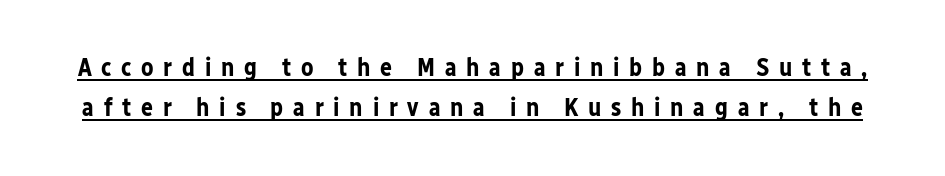
The image shows 25 px bold type, upright; set normal line spacing (1.61x), unusually wide letter spacing (+0.39 em), underlined.
